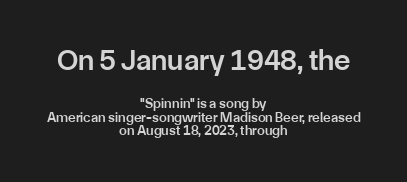
{"serif": "no", "italic": "no", "bold": "semi", "weight": "semibold", "width": "normal", "stroke_contrast": "low", "x_height": "medium", "monospaced": "no", "underline": "no", "align": "center", "line_spacing": "tight", "line_spacing_ratio": 0.97, "letter_spacing": "normal", "letter_spacing_em": 0.0, "larger_block": "first", "size_ratio": 2.14, "glyph_px": 30}
